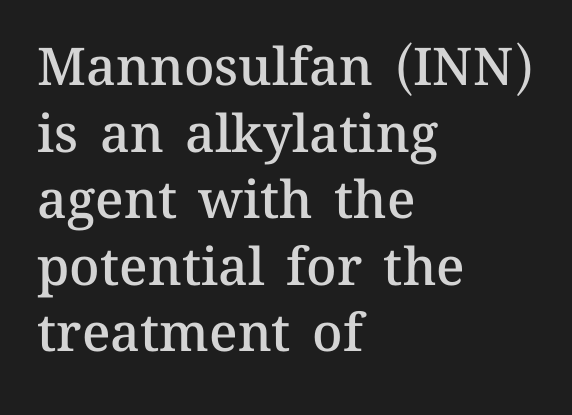
Proportional: the letters do not fall into vertical columns. A typesetter would call this leading conventional body-copy spacing. Every letter is mildly thick-stroked: semibold rather than bold. Casual observation: everything's shoved over to the left. Tracking value appears to be zero — textbook default spacing.
